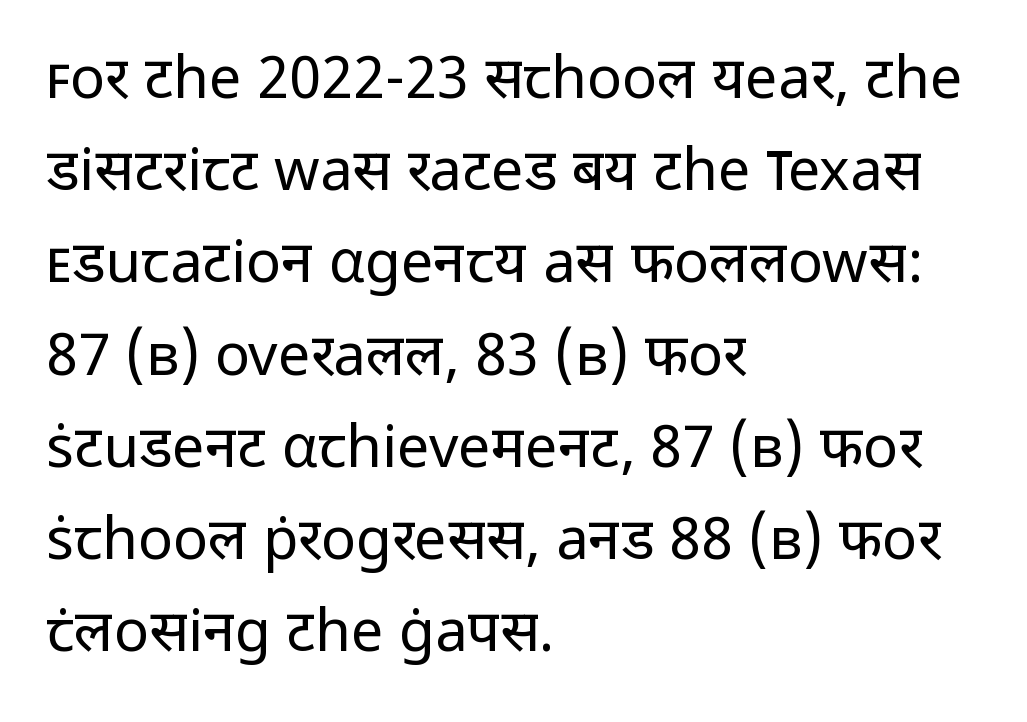
Q: Is the text bold? A: No.
Q: Is the text italic (slanted)? A: No, it is upright.
Q: Is the typeface a serif or a sans-serif typeface? A: Sans-serif.
Q: Is the text underlined? A: No.
Q: How is the paragraph aligned? A: Left-aligned.
Q: Is the spacing between letters normal or unusually wide? A: Normal.
Q: Is the spacing between lines tight, normal or loose? A: Normal.
Q: Width (condensed, normal, or wide)? A: Normal.
Q: Stroke contrast? A: Low.
Q: x-height? A: Medium.
Q: Monospaced? A: No.
